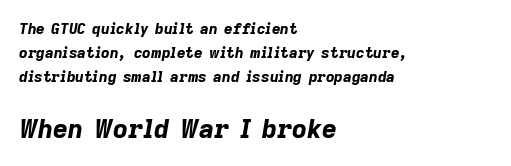
The image shows 26 px bold type, italic (leaning right); set left-aligned, normal line spacing (1.61x), normal letter spacing, not underlined; the second (bottom) block is 1.73x larger.
